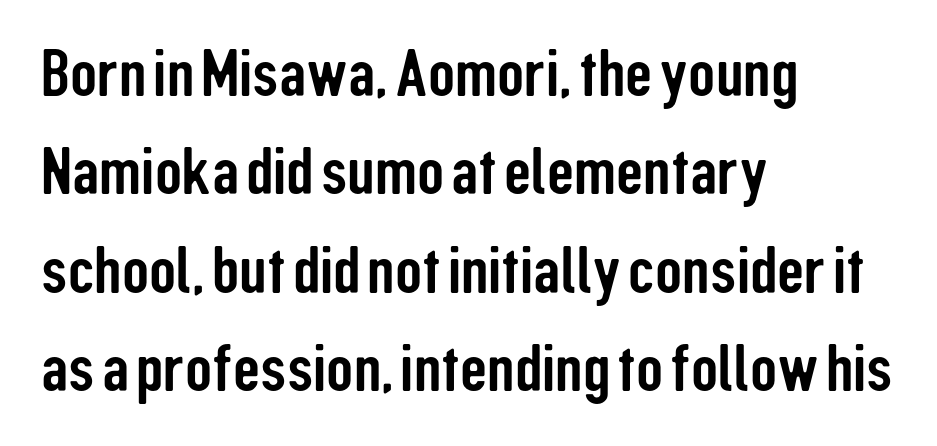
Q: Is the text italic (slanted)? A: No, it is upright.
Q: Is the typeface a serif or a sans-serif typeface? A: Sans-serif.
Q: Is the text underlined? A: No.
Q: How is the paragraph aligned? A: Left-aligned.
Q: Is the spacing between letters normal or unusually wide? A: Normal.
Q: Is the spacing between lines tight, normal or loose? A: Normal.
Q: Width (condensed, normal, or wide)? A: Condensed.
Q: Stroke contrast? A: Low.
Q: x-height? A: Medium.
Q: Monospaced? A: No.
